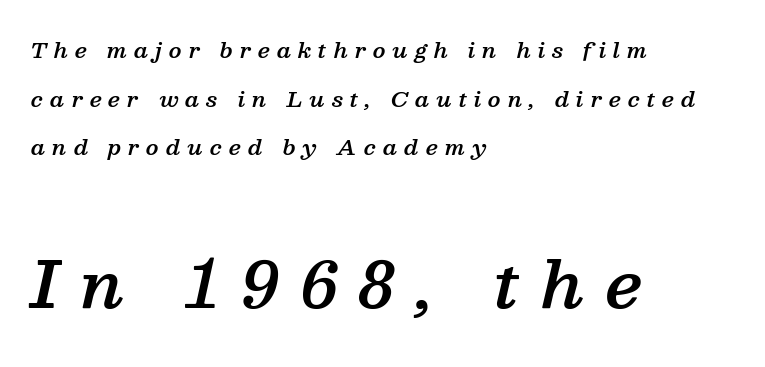
Note the varied advance widths — an 'i' is clearly narrower than an 'm'. Descender tails drop into unmarked territory. The paragraph has a hard left edge and a soft right edge. The rendering shows small feet on the letterforms — a serif design. Slightly chunky letters — semibold, I'd say, not full bold. The glyphs look as if they've been sheared to an angle.
